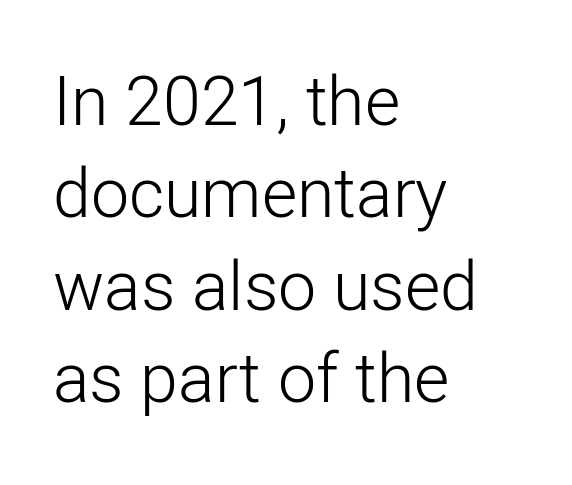
The image shows 68 px light sans-serif type, upright; set left-aligned, normal line spacing (1.36x), normal letter spacing, not underlined; low stroke contrast and a medium x-height.
